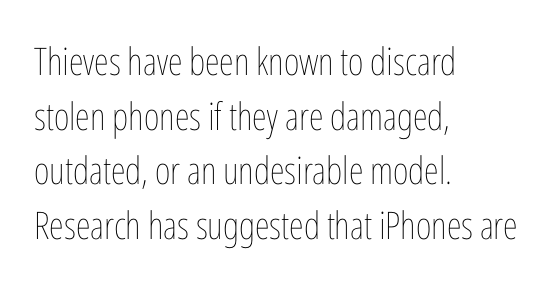
Q: Is the text bold? A: No.
Q: Is the text italic (slanted)? A: No, it is upright.
Q: Is the text underlined? A: No.
Q: How is the paragraph aligned? A: Left-aligned.
Q: Is the spacing between letters normal or unusually wide? A: Normal.
Q: Is the spacing between lines tight, normal or loose? A: Normal.
Q: Width (condensed, normal, or wide)? A: Condensed.
Q: Stroke contrast? A: Low.
Q: x-height? A: Medium.
Q: Monospaced? A: No.
